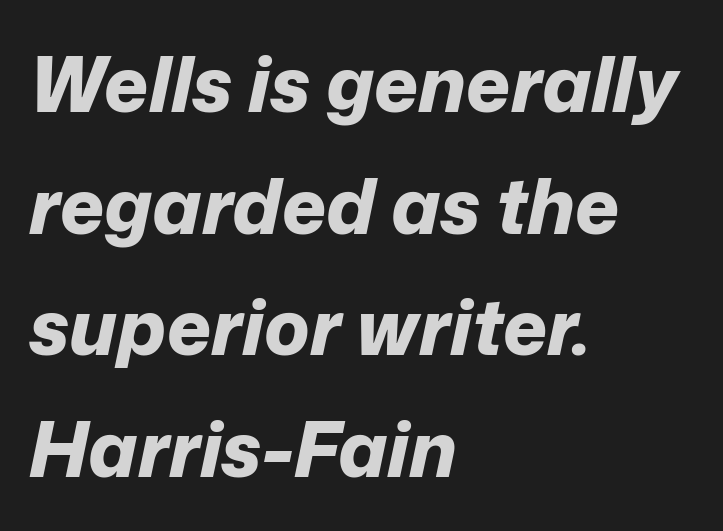
{"italic": "yes", "lean": "right", "slant_degrees": 12, "bold": "yes", "weight": "bold", "width": "normal", "stroke_contrast": "low", "x_height": "medium", "monospaced": "no", "underline": "no", "align": "left", "line_spacing": "normal", "line_spacing_ratio": 1.6, "letter_spacing": "normal", "letter_spacing_em": 0.0, "glyph_px": 76}
